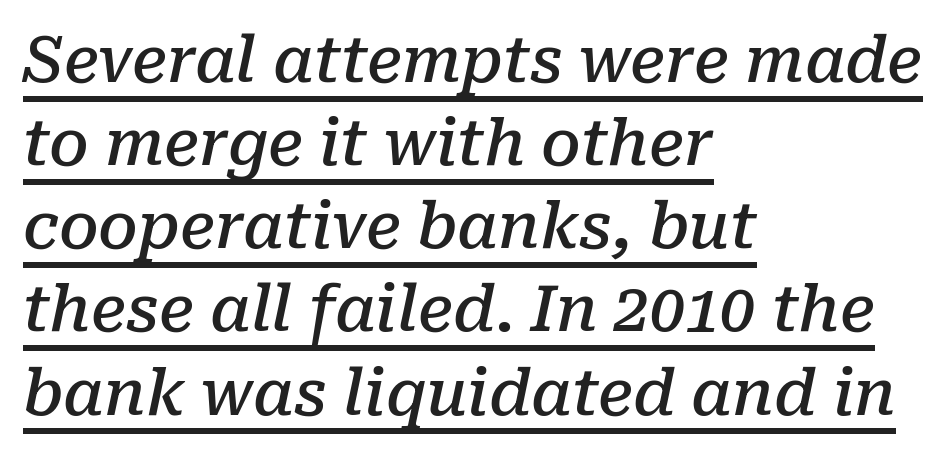
Q: Is the text bold? A: Semi-bold.
Q: Is the text italic (slanted)? A: Yes, it leans right by about 10 degrees.
Q: Is the typeface a serif or a sans-serif typeface? A: Serif.
Q: Is the text underlined? A: Yes.
Q: How is the paragraph aligned? A: Left-aligned.
Q: Is the spacing between letters normal or unusually wide? A: Normal.
Q: Is the spacing between lines tight, normal or loose? A: Normal.
Q: Width (condensed, normal, or wide)? A: Normal.
Q: Stroke contrast? A: Low.
Q: x-height? A: Medium.
Q: Monospaced? A: No.
